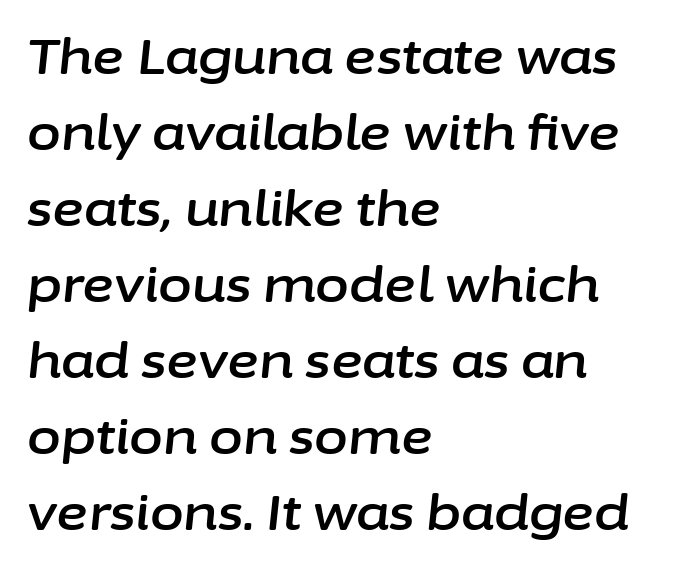
Each letter keeps its own natural width here, so spacing adapts to shape. Any mark beneath the type? The region is blank. Characters are canted at an angle relative to the baseline's perpendicular. Does extra space separate the letters? No, they use regular spacing. Each new line begins a customary step beneath the previous one.
